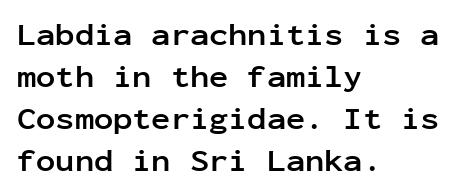
The image shows 32 px semibold sans-serif type, upright, monospaced; set left-aligned, normal line spacing (1.31x), normal letter spacing, not underlined; low stroke contrast and a medium x-height.
